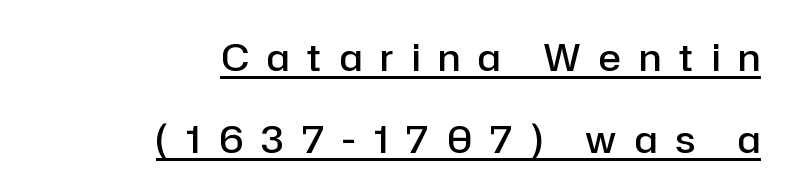
The image shows 37 px semibold sans-serif type, upright; set right-aligned, loose line spacing (2.22x), unusually wide letter spacing (+0.49 em), underlined; low stroke contrast and a medium x-height.
